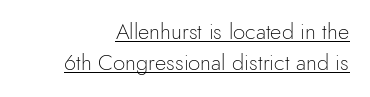
The image shows 22 px text type, upright; set normal line spacing (1.42x), normal letter spacing, underlined.
